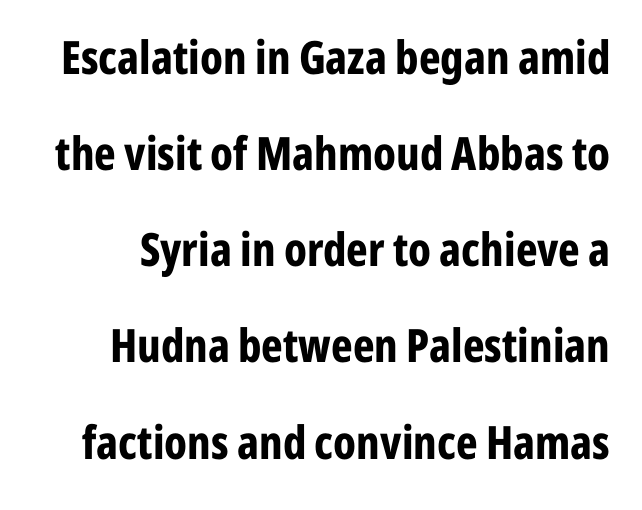
You can tell from the bare stems that sans-serif type was used. Strong, thick strokes mark this as bold type. You could fit nearly another row in the gap between these rows. The axis of the letterforms is exactly vertical. The space directly below the letters is spotless.
